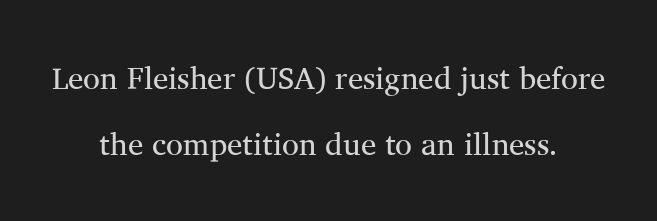
{"serif": "yes", "italic": "no", "bold": "no", "weight": "regular", "width": "normal", "stroke_contrast": "medium", "x_height": "medium", "monospaced": "no", "underline": "no", "align": "center", "line_spacing": "loose", "line_spacing_ratio": 2.14, "letter_spacing": "normal", "letter_spacing_em": 0.0, "glyph_px": 31}
